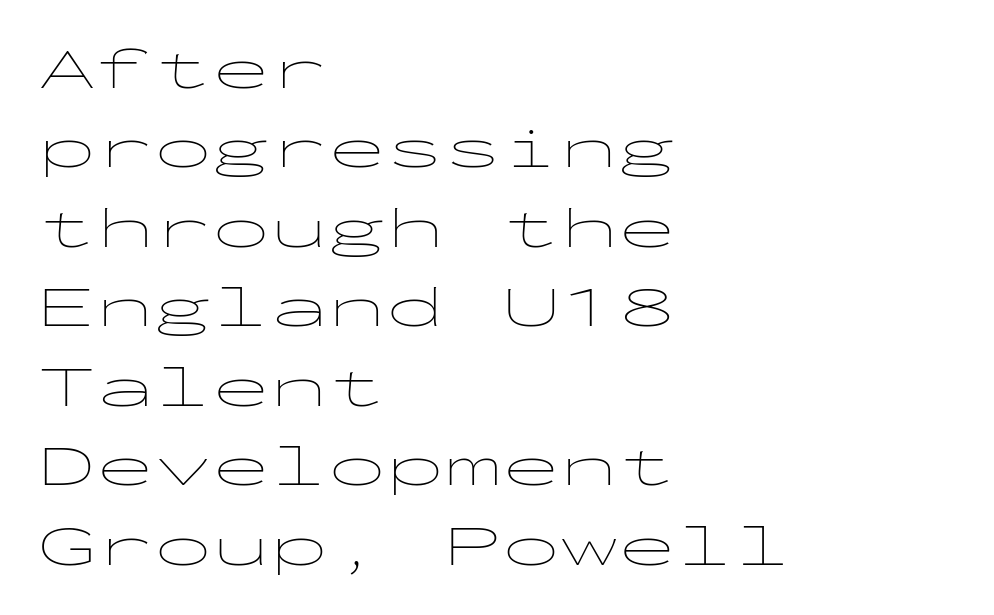
The lines in this sample share a left origin and differ only in where they stop. In terms of posture, this sample is upright. A light-to-regular cut is what we see here. Monospaced: the letters line up in strict vertical columns.
